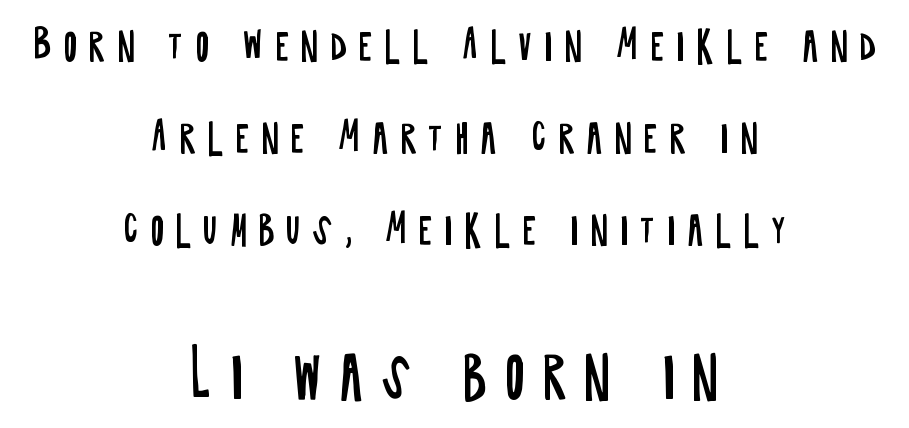
{"serif": "no", "italic": "no", "bold": "no", "weight": "regular", "width": "condensed", "stroke_contrast": "low", "x_height": "large", "monospaced": "no", "underline": "no", "align": "center", "line_spacing": "loose", "line_spacing_ratio": 2.48, "letter_spacing": "wide", "letter_spacing_em": 0.31, "larger_block": "second", "size_ratio": 1.49, "glyph_px": 55}
